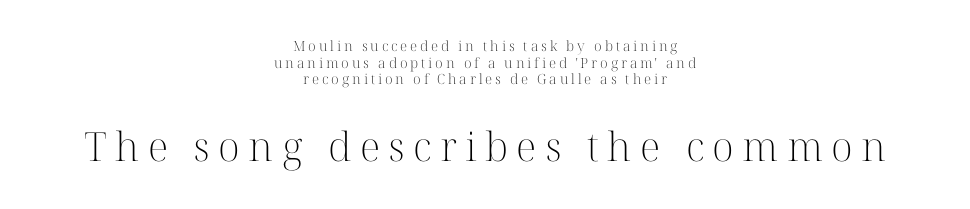
In this sample the second text group is rendered at the bigger scale. The characters are drawn with everyday or finer stroke widths. The typesetter chose a symmetrical, centered arrangement here. Has an underline been added? It has not. This sample has the flowing, uneven cadence of proportional lettering. This rendering employs a face with finishing strokes, i.e., a serif.
